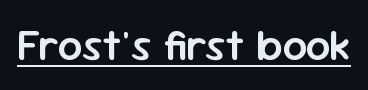
Q: Is the text bold? A: Semi-bold.
Q: Is the text italic (slanted)? A: No, it is upright.
Q: Is the typeface a serif or a sans-serif typeface? A: Sans-serif.
Q: Is the text underlined? A: Yes.
Q: Is the spacing between letters normal or unusually wide? A: Normal.
Q: Width (condensed, normal, or wide)? A: Normal.
Q: Stroke contrast? A: Low.
Q: x-height? A: Medium.
Q: Monospaced? A: No.
